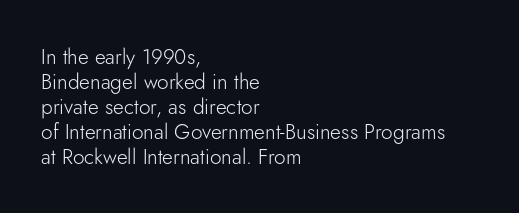
{"italic": "no", "bold": "no", "underline": "no", "align": "left", "line_spacing_ratio": 1.19, "letter_spacing": "normal", "letter_spacing_em": 0.0, "glyph_px": 21}
